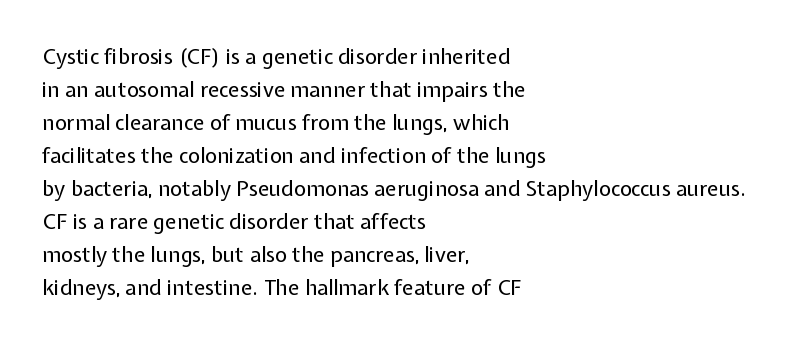
The image shows 21 px text type, upright; set left-aligned, normal line spacing (1.57x), normal letter spacing, not underlined.
